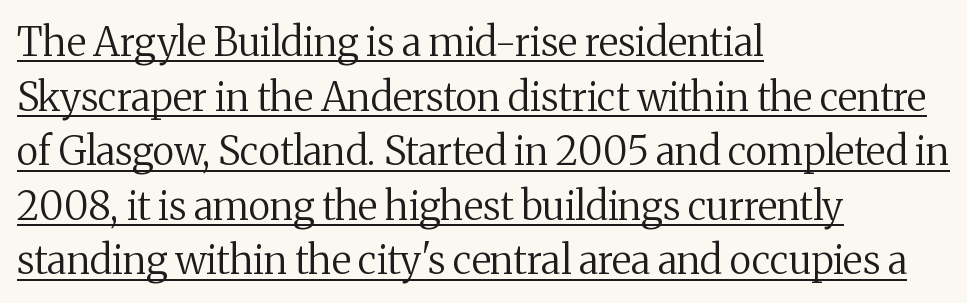
Q: Is the text bold? A: No.
Q: Is the text italic (slanted)? A: No, it is upright.
Q: Is the typeface a serif or a sans-serif typeface? A: Serif.
Q: Is the text underlined? A: Yes.
Q: How is the paragraph aligned? A: Left-aligned.
Q: Is the spacing between letters normal or unusually wide? A: Normal.
Q: Is the spacing between lines tight, normal or loose? A: Normal.
Q: Width (condensed, normal, or wide)? A: Normal.
Q: Stroke contrast? A: Medium.
Q: x-height? A: Medium.
Q: Monospaced? A: No.
